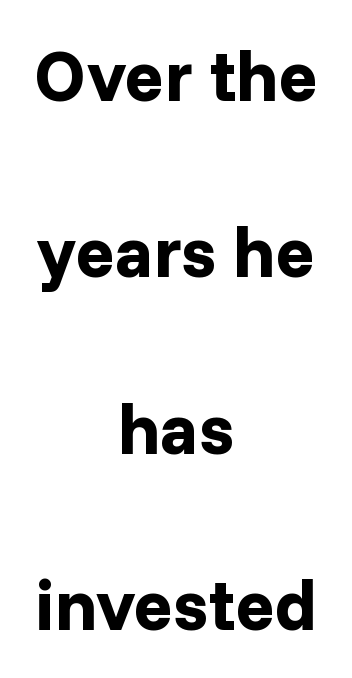
The glyphs have the mass of a bold cut. Students, note that the glyphs here touch the page at normal intervals. Horizontally, the lines are justified to the midpoint only. Spacing verdict: proportional, widths tailored to each character. The glyphs in this specimen are sans serif.
